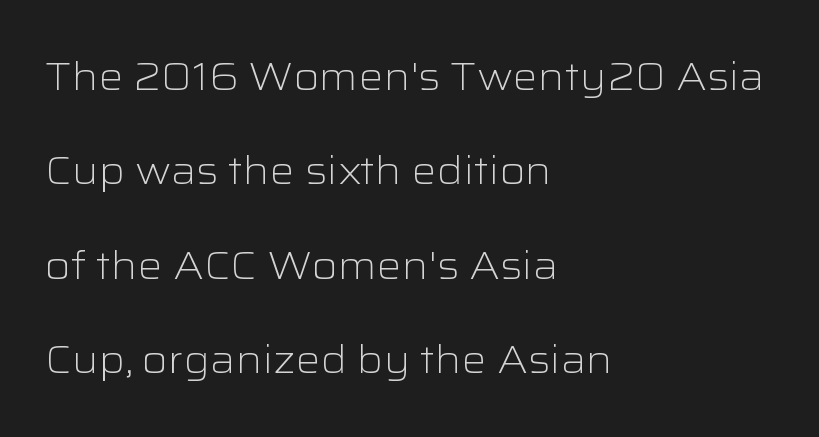
Q: Is the text bold? A: No.
Q: Is the text italic (slanted)? A: No, it is upright.
Q: Is the typeface a serif or a sans-serif typeface? A: Sans-serif.
Q: Is the text underlined? A: No.
Q: How is the paragraph aligned? A: Left-aligned.
Q: Is the spacing between letters normal or unusually wide? A: Normal.
Q: Is the spacing between lines tight, normal or loose? A: Loose.
Q: Width (condensed, normal, or wide)? A: Wide.
Q: Stroke contrast? A: Low.
Q: x-height? A: Medium.
Q: Monospaced? A: No.
